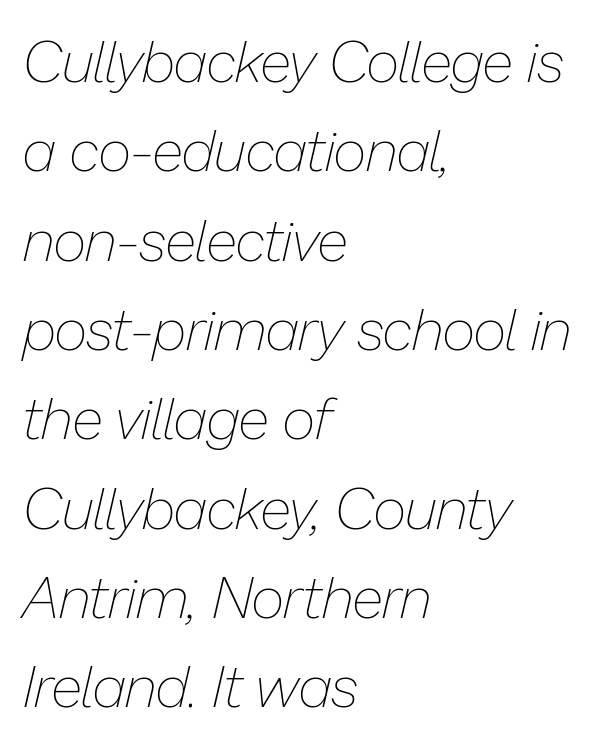
Stroke thickness stays within the range of a standard reading face or lighter. A bare baseline throughout the passage. Line starts are locked; line ends wander. Look at the tracking — it's just the regular setting, nothing added.
